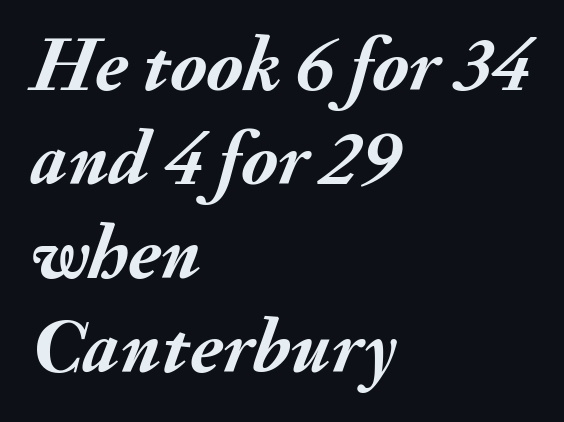
Alignment: flush left. The typesetting leans heavy: a genuine bold. Character widths vary here, with narrow letters taking less room than wide ones. The space beneath each line is pristine and unruled.
